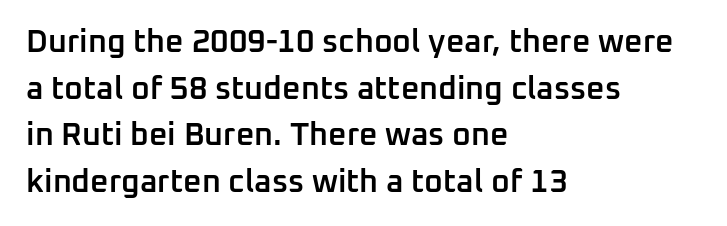
Q: Is the text bold? A: Semi-bold.
Q: Is the text italic (slanted)? A: No, it is upright.
Q: Is the typeface a serif or a sans-serif typeface? A: Sans-serif.
Q: Is the text underlined? A: No.
Q: How is the paragraph aligned? A: Left-aligned.
Q: Is the spacing between letters normal or unusually wide? A: Normal.
Q: Is the spacing between lines tight, normal or loose? A: Normal.
Q: Width (condensed, normal, or wide)? A: Normal.
Q: Stroke contrast? A: Low.
Q: x-height? A: Medium.
Q: Monospaced? A: No.
